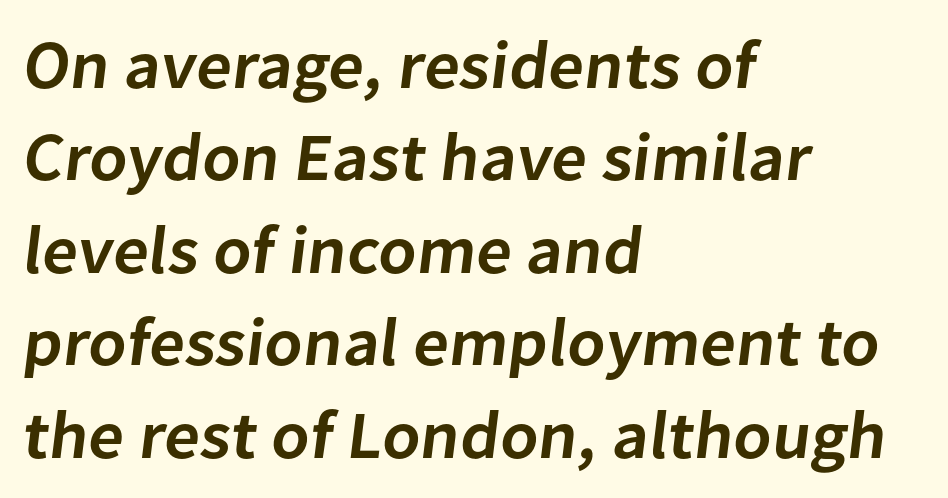
The image shows 68 px semibold sans-serif type; set left-aligned, normal line spacing (1.36x), normal letter spacing, not underlined; low stroke contrast and a medium x-height.
